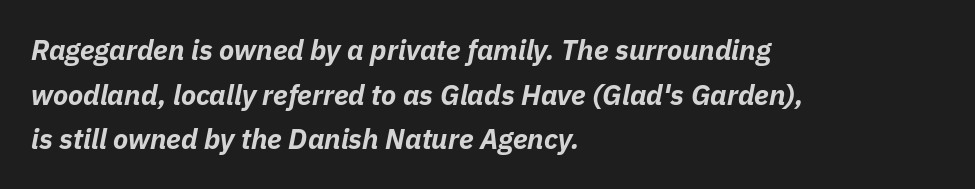
{"italic": "yes", "lean": "right", "slant_degrees": 11, "bold": "yes", "weight": "bold", "width": "normal", "stroke_contrast": "low", "x_height": "medium", "monospaced": "no", "underline": "no", "align": "left", "line_spacing": "normal", "line_spacing_ratio": 1.59, "letter_spacing": "normal", "letter_spacing_em": 0.0, "glyph_px": 28}
